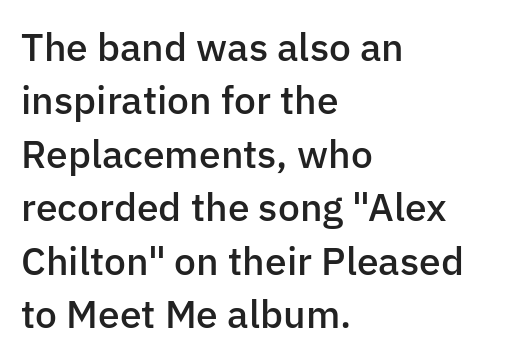
{"serif": "no", "italic": "no", "bold": "semi", "weight": "semibold", "width": "normal", "stroke_contrast": "low", "x_height": "medium", "monospaced": "no", "underline": "no", "align": "left", "line_spacing": "normal", "line_spacing_ratio": 1.37, "letter_spacing": "normal", "letter_spacing_em": 0.0, "glyph_px": 39}
